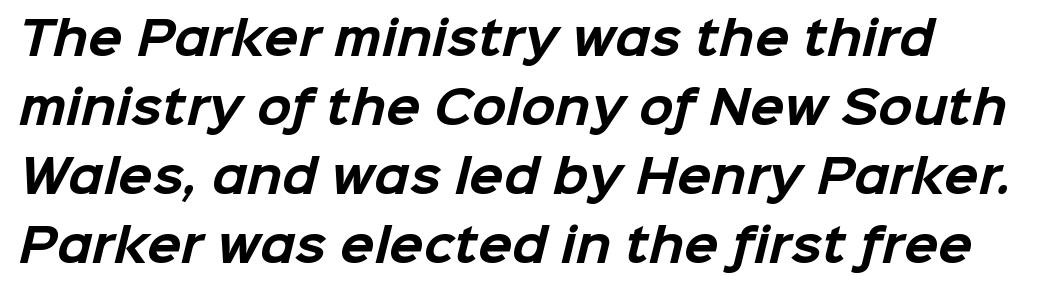
The image shows 45 px bold sans-serif type; set normal line spacing (1.53x), normal letter spacing, not underlined; low stroke contrast and a medium x-height.
